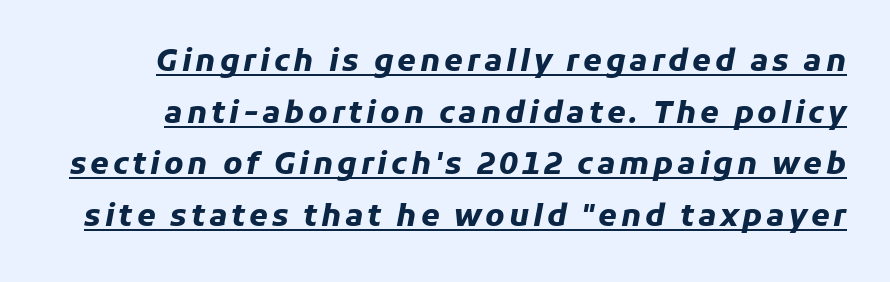
{"italic": "yes", "lean": "right", "slant_degrees": 11, "bold": "yes", "weight": "heavy", "width": "normal", "stroke_contrast": "low", "x_height": "medium", "monospaced": "no", "underline": "yes", "line_spacing_ratio": 1.72, "glyph_px": 30}
